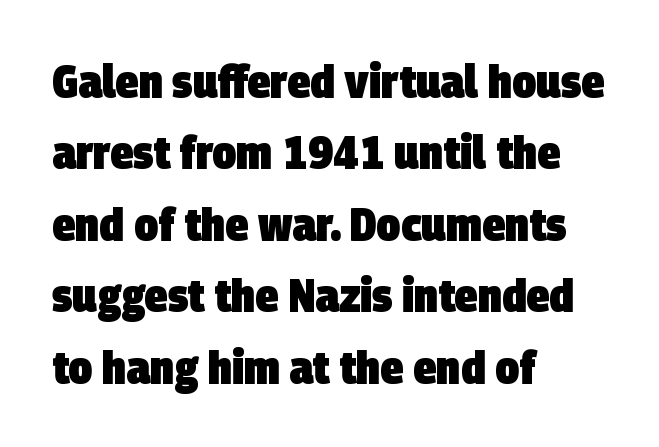
The paragraph has a hard left edge and a soft right edge. You could not count columns in this text — the font is proportionally spaced. What kind of face is this? One without serifs — a sans. Students, note that the glyphs here touch the page at normal intervals.
